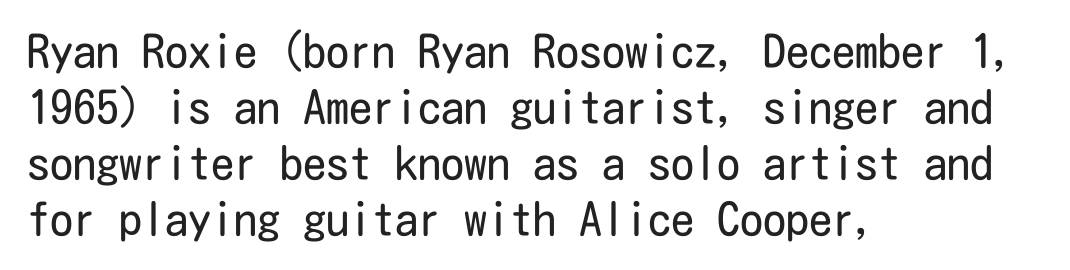
Q: Is the text bold? A: No.
Q: Is the text italic (slanted)? A: No, it is upright.
Q: Is the typeface a serif or a sans-serif typeface? A: Sans-serif.
Q: Is the text underlined? A: No.
Q: How is the paragraph aligned? A: Left-aligned.
Q: Is the spacing between letters normal or unusually wide? A: Normal.
Q: Width (condensed, normal, or wide)? A: Condensed.
Q: Stroke contrast? A: Low.
Q: x-height? A: Medium.
